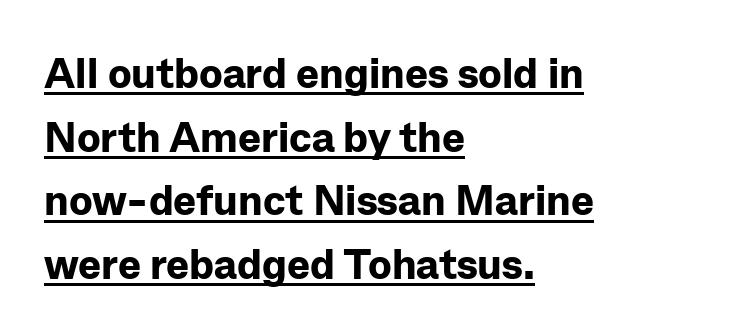
Q: Is the text bold? A: Yes.
Q: Is the text italic (slanted)? A: No, it is upright.
Q: Is the typeface a serif or a sans-serif typeface? A: Sans-serif.
Q: Is the text underlined? A: Yes.
Q: How is the paragraph aligned? A: Left-aligned.
Q: Is the spacing between letters normal or unusually wide? A: Normal.
Q: Is the spacing between lines tight, normal or loose? A: Normal.
Q: Width (condensed, normal, or wide)? A: Normal.
Q: Stroke contrast? A: Low.
Q: x-height? A: Medium.
Q: Monospaced? A: No.
